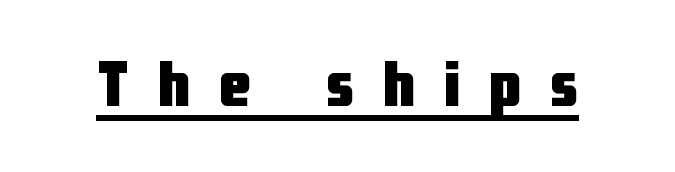
{"serif": "no", "italic": "no", "bold": "yes", "weight": "heavy", "width": "condensed", "stroke_contrast": "low", "x_height": "medium", "monospaced": "no", "underline": "yes", "letter_spacing": "wide", "letter_spacing_em": 0.44, "glyph_px": 65}
